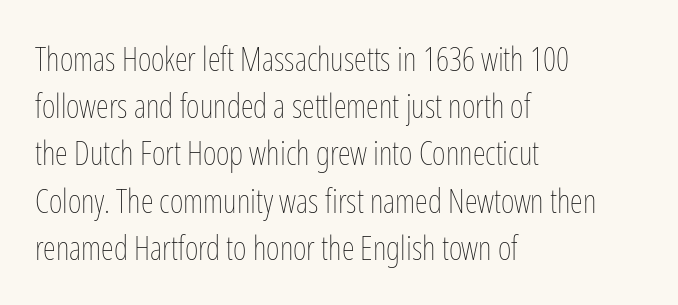
The image shows 33 px thin, condensed type, upright; set left-aligned, normal line spacing (1.43x), normal letter spacing, not underlined; low stroke contrast and a medium x-height.
